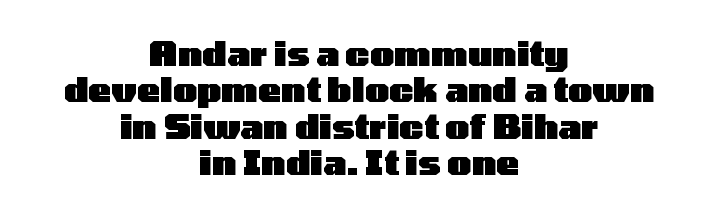
Honestly, the rows look squashed on top of each other. The designer went with a sans here, leaving each stem footless. You could not count columns in this text — the font is proportionally spaced. Typeset on center — no edge is straight. Quick note: not italic, upright.
